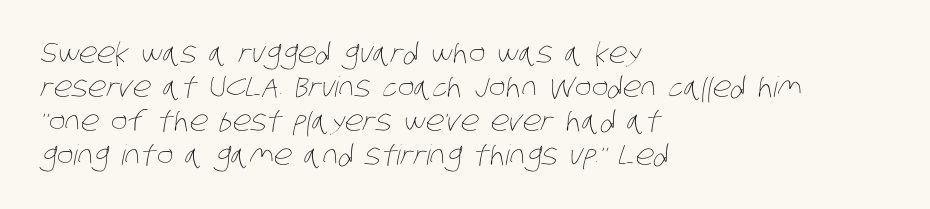
{"bold": "no", "weight": "thin", "width": "condensed", "stroke_contrast": "low", "x_height": "large", "monospaced": "no", "underline": "no", "align": "left", "line_spacing_ratio": 1.21, "letter_spacing": "normal", "letter_spacing_em": 0.0, "glyph_px": 28}
